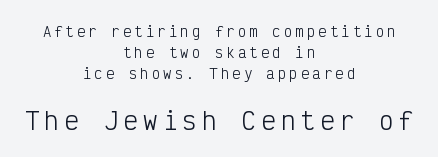
{"italic": "no", "bold": "no", "underline": "no", "align": "center", "line_spacing": "normal", "line_spacing_ratio": 1.49, "letter_spacing": "wide", "letter_spacing_em": 0.22, "larger_block": "second", "size_ratio": 1.71, "glyph_px": 24}
